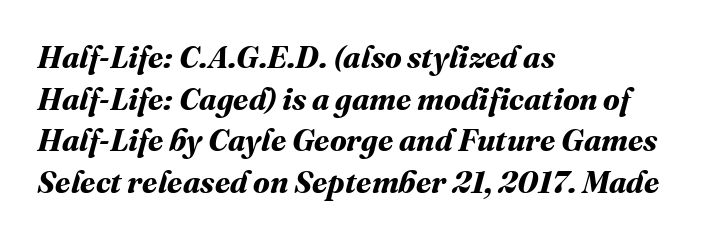
The image shows 31 px bold type; set left-aligned, normal line spacing (1.34x), normal letter spacing, not underlined; medium stroke contrast and a medium x-height.
